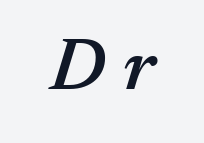
The image shows 74 px semibold type, italic (leaning right); set unusually wide letter spacing (+0.24 em), not underlined; medium stroke contrast and a medium x-height.
